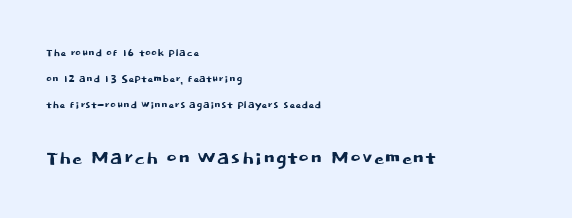
{"italic": "no", "underline": "no", "align": "left", "line_spacing_ratio": 1.86, "letter_spacing": "normal", "letter_spacing_em": 0.0, "larger_block": "second", "size_ratio": 1.86, "glyph_px": 26}
